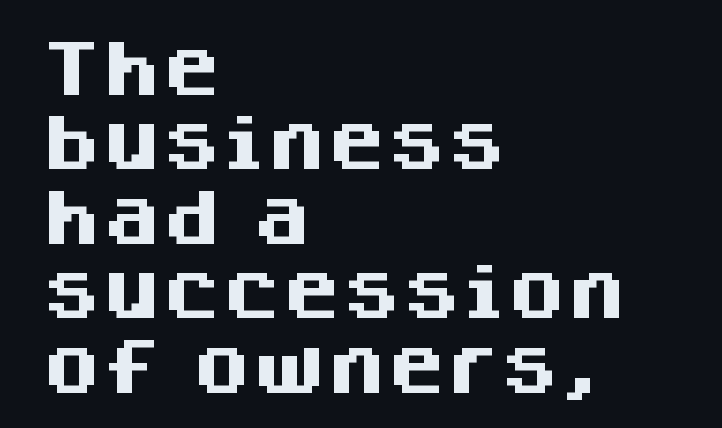
{"serif": "no", "italic": "no", "bold": "yes", "weight": "heavy", "width": "normal", "stroke_contrast": "medium", "x_height": "large", "monospaced": "no", "underline": "no", "align": "left", "line_spacing_ratio": 1.24, "letter_spacing": "normal", "letter_spacing_em": 0.0, "glyph_px": 60}
